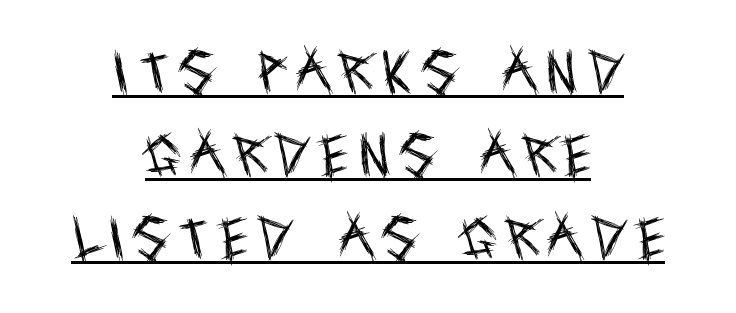
The lines in this sample share a center point and differ in where they start and stop. Upright lettering throughout. Is this a sans? Yes — the strokes have no serifs. The face used here is proportionally spaced, like ordinary book or web type.
